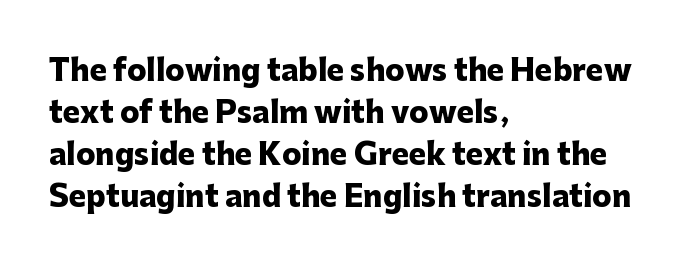
The image shows 29 px heavy sans-serif type, upright; set left-aligned, normal line spacing (1.45x), normal letter spacing, not underlined; low stroke contrast and a medium x-height.
